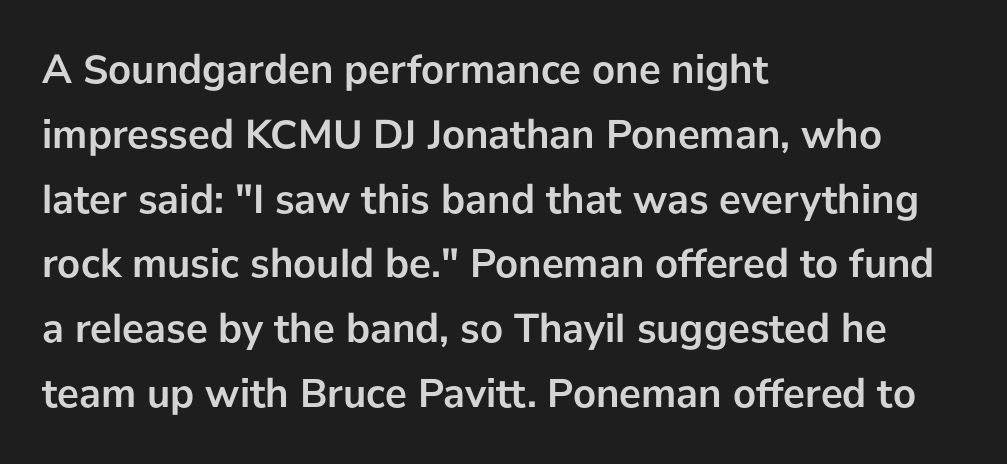
{"serif": "no", "italic": "no", "bold": "yes", "weight": "semibold", "width": "normal", "stroke_contrast": "low", "x_height": "medium", "monospaced": "no", "underline": "no", "align": "left", "line_spacing": "normal", "line_spacing_ratio": 1.58, "letter_spacing": "normal", "letter_spacing_em": 0.0, "glyph_px": 41}
